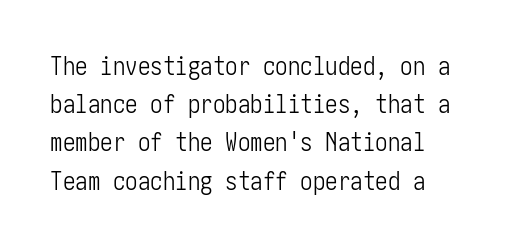
Does extra space separate the letters? No, they use regular spacing. Is this a heavy cut? Hardly; it is regular or lighter. Each new line begins a customary step beneath the previous one. Vertical strokes here are truly vertical. Has an underline been added? It has not.
